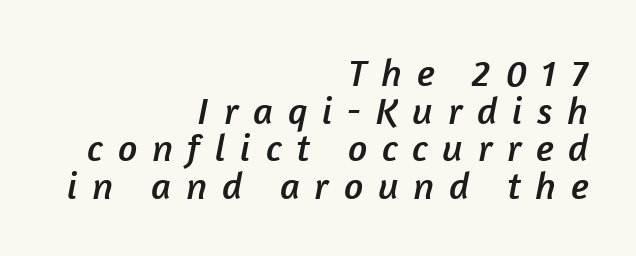
The image shows 38 px sans-serif type; set right-aligned, tight line spacing (0.99x), unusually wide letter spacing (+0.39 em), not underlined; low stroke contrast and a medium x-height.
